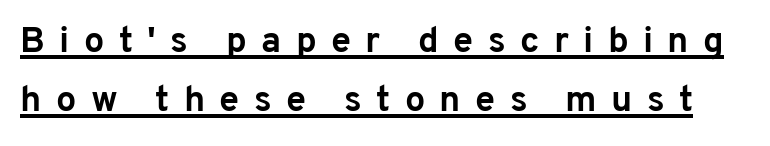
A typesetter would call this proportional, since set widths differ per character. Does extra space separate the letters? Yes, quite a lot of it. Successive baselines arrive at the customary interval. The specimen reads as upright at a glance. Underlined type.
